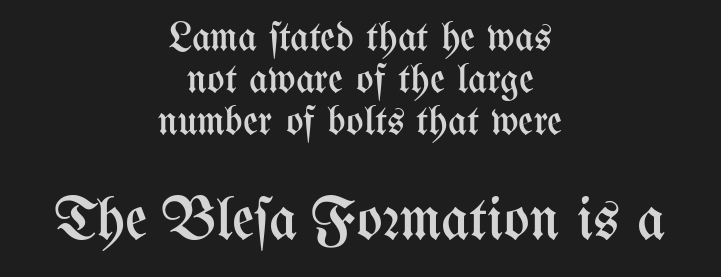
The image shows 61 px regular-weight, condensed type, upright; set centered, tight line spacing (1.03x), normal letter spacing, not underlined; the second (bottom) block is 1.49x larger; medium stroke contrast and a medium x-height.
